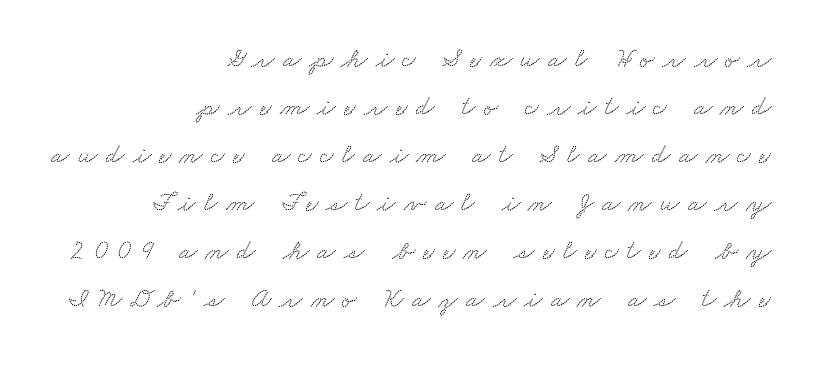
The letterforms stand isolated, each surrounded by extra space. Reading down the block, your eye finds every line finishing at a fixed right position. A bare baseline throughout the passage.
